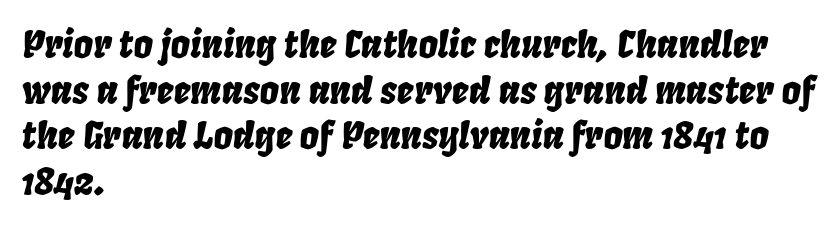
The image shows 38 px condensed type, italic (leaning right); set left-aligned, line spacing 1.2x, normal letter spacing, not underlined; low stroke contrast and a large x-height.
